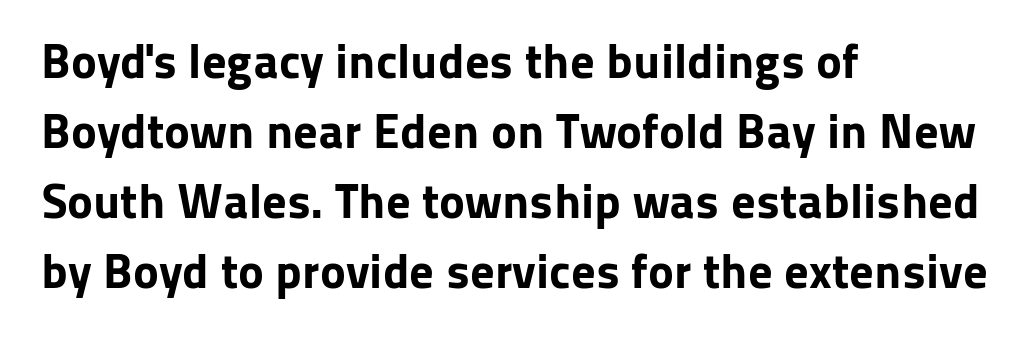
The rendering uses natural spacing where letterforms have individual widths. Is this a sans? Yes — the strokes have no serifs. In terms of posture, this sample is upright. The ragged edge is on the right, which tells us the setting is flush left. Here the glyphs are tracked normally, forming tight word shapes.
